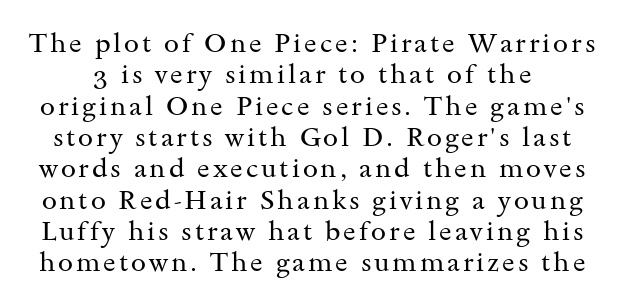
{"italic": "no", "bold": "no", "underline": "no", "line_spacing_ratio": 1.16, "glyph_px": 27}
